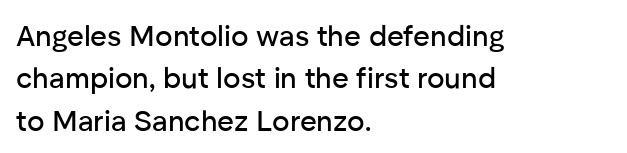
The foot of each line stays bare and open. Serif or sans? Sans — the stroke terminals are bare. This sample has the flowing, uneven cadence of proportional lettering. In CSS terms this would be text-align: left.
